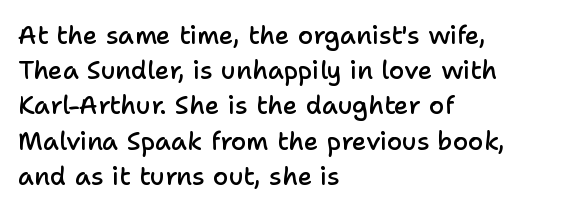
Heft: intermediate — a semibold. No word sits above an underline. Successive baselines arrive at the customary interval. Inter-character spacing is left at the font's built-in metrics. Reading down the block, your eye returns to a fixed left position each line. Italic? Not at all — the glyphs are vertical.
